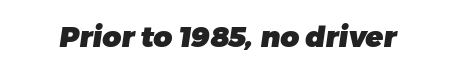
Q: Is the text bold? A: Yes.
Q: Is the typeface a serif or a sans-serif typeface? A: Sans-serif.
Q: Is the text underlined? A: No.
Q: Is the spacing between letters normal or unusually wide? A: Normal.
Q: Width (condensed, normal, or wide)? A: Normal.
Q: Stroke contrast? A: Low.
Q: x-height? A: Medium.
Q: Monospaced? A: No.
